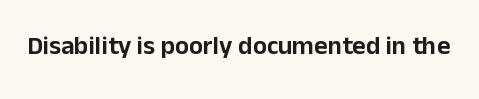
{"italic": "no", "underline": "no", "letter_spacing": "normal", "letter_spacing_em": 0.0, "glyph_px": 26}
